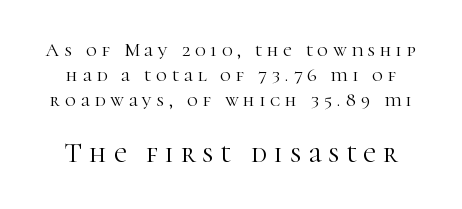
Q: Is the text bold? A: No.
Q: Is the text italic (slanted)? A: No, it is upright.
Q: Is the typeface a serif or a sans-serif typeface? A: Serif.
Q: Is the text underlined? A: No.
Q: Is the spacing between letters normal or unusually wide? A: Unusually wide.
Q: Is the spacing between lines tight, normal or loose? A: Normal.
Q: Which block of text is set in a larger size, the first (top) or the second (bottom)? A: The second (bottom) one.
Q: Width (condensed, normal, or wide)? A: Normal.
Q: Stroke contrast? A: High.
Q: x-height? A: Medium.
Q: Monospaced? A: No.
